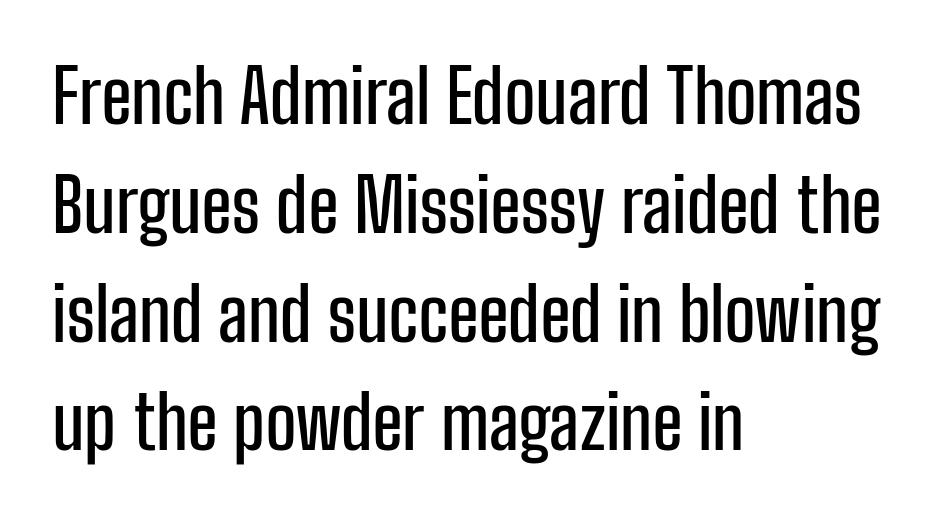
{"serif": "no", "italic": "no", "width": "condensed", "stroke_contrast": "low", "x_height": "medium", "monospaced": "no", "underline": "no", "align": "left", "line_spacing": "normal", "line_spacing_ratio": 1.49, "letter_spacing": "normal", "letter_spacing_em": 0.0, "glyph_px": 73}
